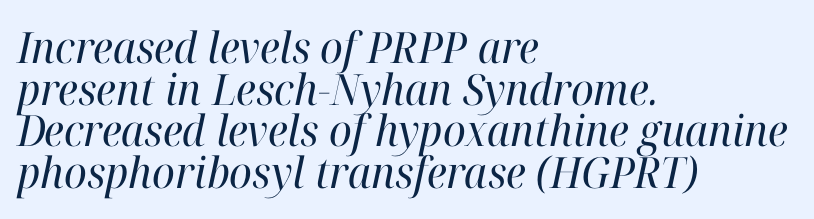
Q: Is the text bold? A: No.
Q: Is the text italic (slanted)? A: Yes, it leans right by about 12 degrees.
Q: Is the typeface a serif or a sans-serif typeface? A: Serif.
Q: Is the text underlined? A: No.
Q: How is the paragraph aligned? A: Left-aligned.
Q: Is the spacing between letters normal or unusually wide? A: Normal.
Q: Is the spacing between lines tight, normal or loose? A: Tight.
Q: Width (condensed, normal, or wide)? A: Normal.
Q: Stroke contrast? A: High.
Q: x-height? A: Medium.
Q: Monospaced? A: No.
